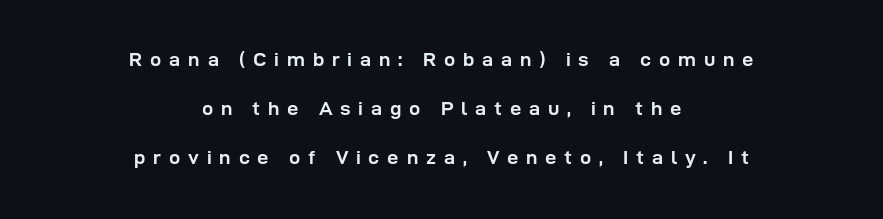
Short and long lines alike share a common midpoint. The font is running at its bold setting. This block would shrink considerably if given ordinary leading; it's expanded now. This is the regular roman posture of the typeface. The tracking reads as deliberately expanded to a designer's eye.
